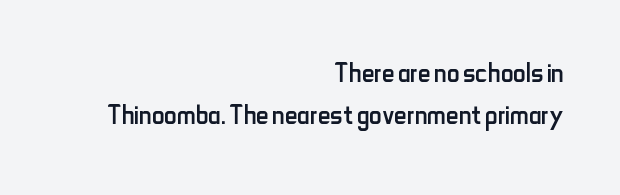
The image shows 35 px regular-weight, condensed sans-serif type, upright; set right-aligned, line spacing 1.19x, normal letter spacing, not underlined; low stroke contrast and a small x-height.
